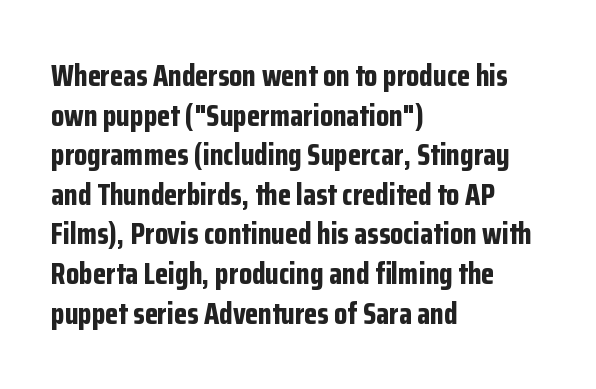
The image shows 30 px bold, condensed sans-serif type, upright; set left-aligned, normal line spacing (1.32x), normal letter spacing, not underlined; low stroke contrast and a medium x-height.
